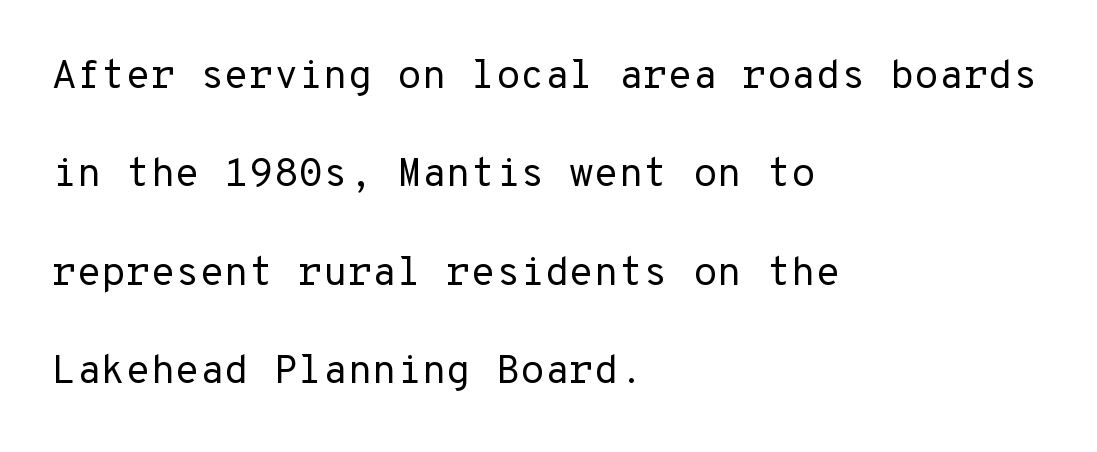
The zone under the glyphs is completely vacant. Leading is clearly above the norm, producing a sparse column. The weight would be labelled regular, book, light, or lighter still. Spacing between characters is what you'd get straight out of the box.
